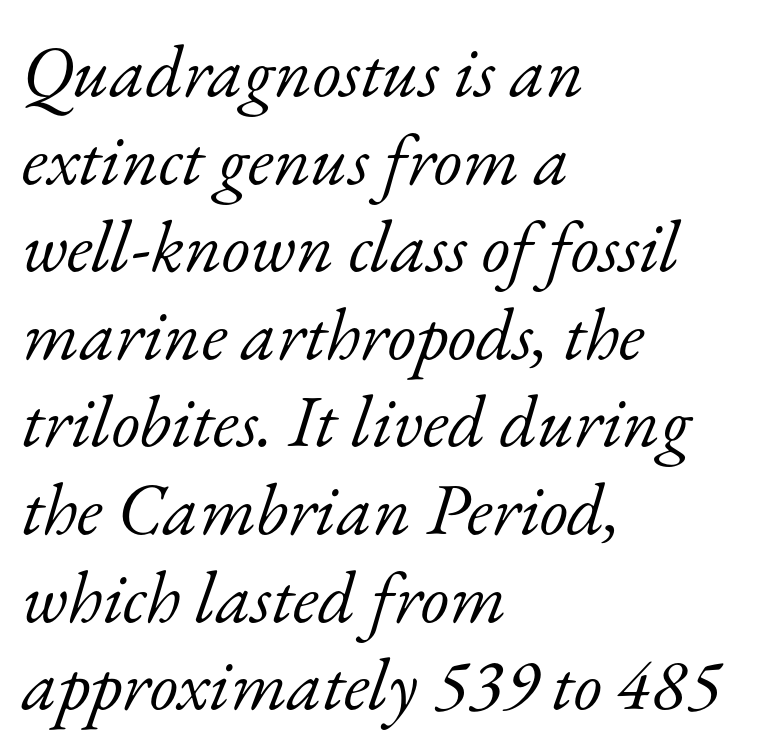
Q: Is the text bold? A: No.
Q: Is the text italic (slanted)? A: Yes, it leans right by about 17 degrees.
Q: Is the typeface a serif or a sans-serif typeface? A: Serif.
Q: Is the text underlined? A: No.
Q: How is the paragraph aligned? A: Left-aligned.
Q: Is the spacing between letters normal or unusually wide? A: Normal.
Q: Width (condensed, normal, or wide)? A: Normal.
Q: Stroke contrast? A: Low.
Q: x-height? A: Small.
Q: Monospaced? A: No.
